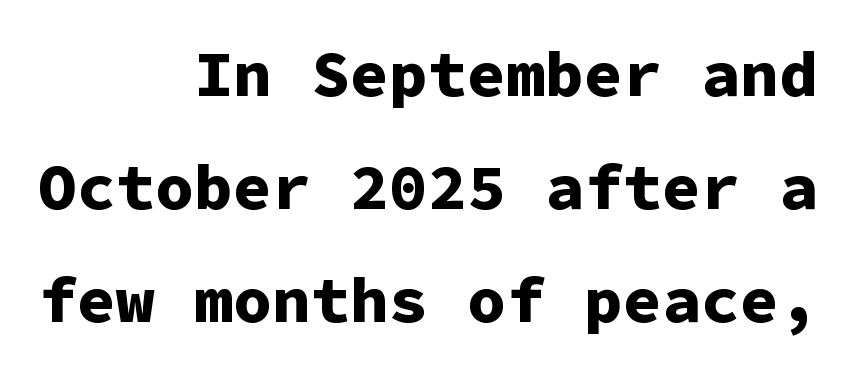
{"serif": "no", "italic": "no", "bold": "yes", "weight": "bold", "width": "normal", "stroke_contrast": "low", "x_height": "medium", "monospaced": "yes", "underline": "no", "align": "right", "line_spacing_ratio": 1.74, "letter_spacing": "normal", "letter_spacing_em": 0.0, "glyph_px": 65}
